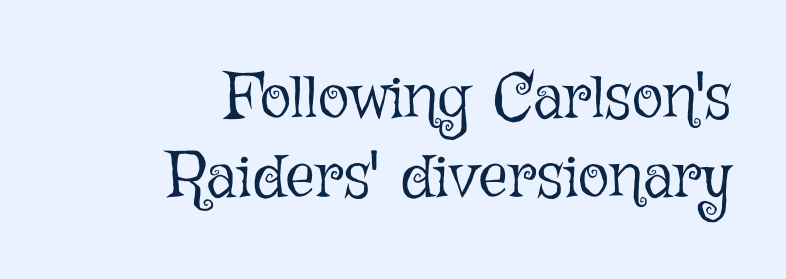
{"italic": "no", "bold": "no", "weight": "light", "width": "normal", "stroke_contrast": "low", "x_height": "medium", "monospaced": "no", "underline": "no", "align": "right", "line_spacing_ratio": 1.22, "letter_spacing": "normal", "letter_spacing_em": 0.0, "glyph_px": 65}
